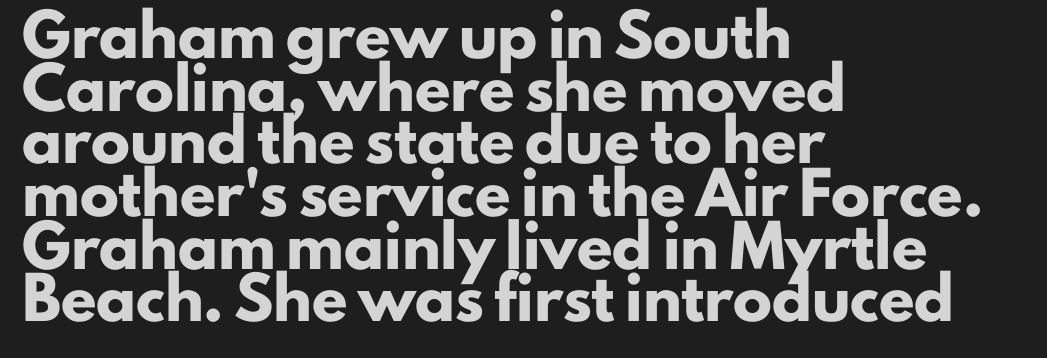
Q: Is the text bold? A: Yes.
Q: Is the text italic (slanted)? A: No, it is upright.
Q: Is the typeface a serif or a sans-serif typeface? A: Sans-serif.
Q: Is the text underlined? A: No.
Q: How is the paragraph aligned? A: Left-aligned.
Q: Is the spacing between letters normal or unusually wide? A: Normal.
Q: Is the spacing between lines tight, normal or loose? A: Normal.
Q: Width (condensed, normal, or wide)? A: Normal.
Q: Stroke contrast? A: Low.
Q: x-height? A: Small.
Q: Monospaced? A: No.
